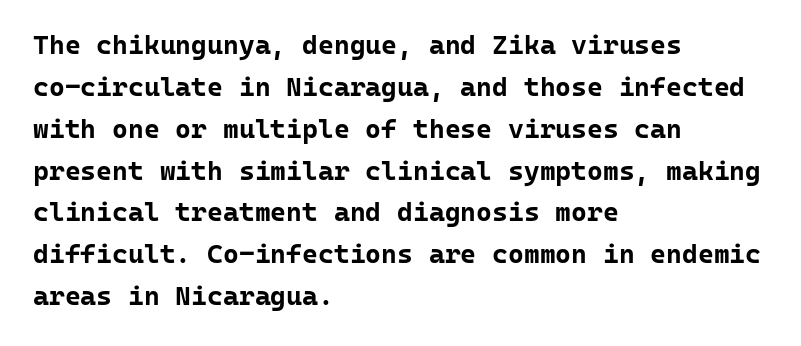
Q: Is the text bold? A: Yes.
Q: Is the text italic (slanted)? A: No, it is upright.
Q: Is the text underlined? A: No.
Q: How is the paragraph aligned? A: Left-aligned.
Q: Is the spacing between letters normal or unusually wide? A: Normal.
Q: Is the spacing between lines tight, normal or loose? A: Normal.
